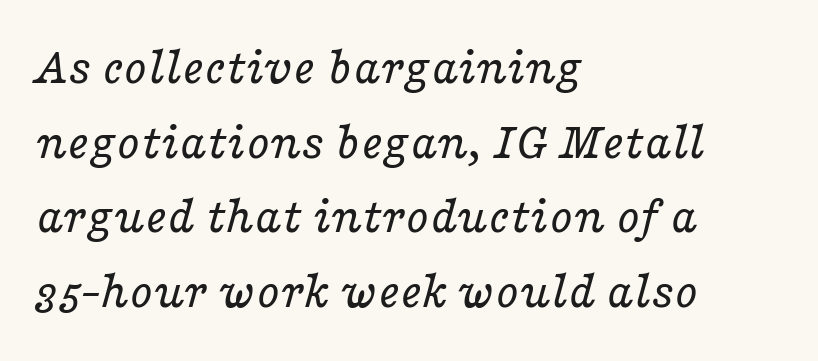
{"serif": "yes", "italic": "yes", "lean": "right", "slant_degrees": 16, "bold": "no", "weight": "regular", "width": "wide", "stroke_contrast": "low", "x_height": "medium", "monospaced": "no", "underline": "no", "align": "left", "line_spacing": "normal", "line_spacing_ratio": 1.41, "letter_spacing": "normal", "letter_spacing_em": 0.0, "glyph_px": 53}
